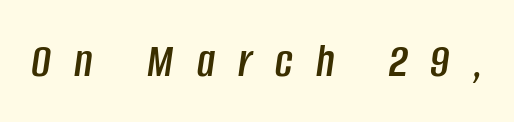
Is this a fixed-width face? No — the glyphs have proportional, varying widths. The letterforms stand isolated, each surrounded by extra space. A clean baseline with only descenders dipping below it. The font's italic variant was chosen for this text.
